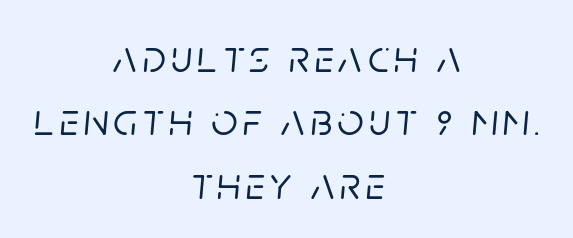
{"italic": "yes", "lean": "right", "slant_degrees": 5, "width": "normal", "stroke_contrast": "low", "x_height": "large", "monospaced": "no", "underline": "no", "align": "center", "line_spacing": "normal", "line_spacing_ratio": 1.38, "glyph_px": 46}
